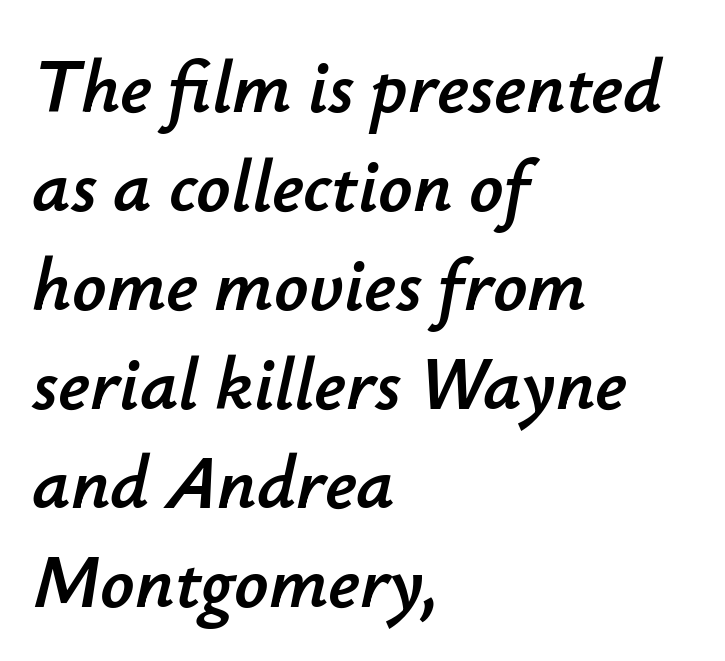
Q: Is the text italic (slanted)? A: Yes, it leans right by about 12 degrees.
Q: Is the text underlined? A: No.
Q: How is the paragraph aligned? A: Left-aligned.
Q: Is the spacing between letters normal or unusually wide? A: Normal.
Q: Is the spacing between lines tight, normal or loose? A: Normal.
Q: Width (condensed, normal, or wide)? A: Normal.
Q: Stroke contrast? A: Low.
Q: x-height? A: Small.
Q: Monospaced? A: No.
